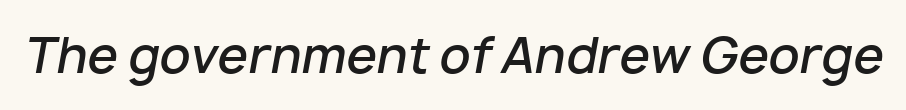
Q: Is the text bold? A: Semi-bold.
Q: Is the text italic (slanted)? A: Yes, it leans right by about 10 degrees.
Q: Is the text underlined? A: No.
Q: Is the spacing between letters normal or unusually wide? A: Normal.
Q: Width (condensed, normal, or wide)? A: Normal.
Q: Stroke contrast? A: Low.
Q: x-height? A: Medium.
Q: Monospaced? A: No.
